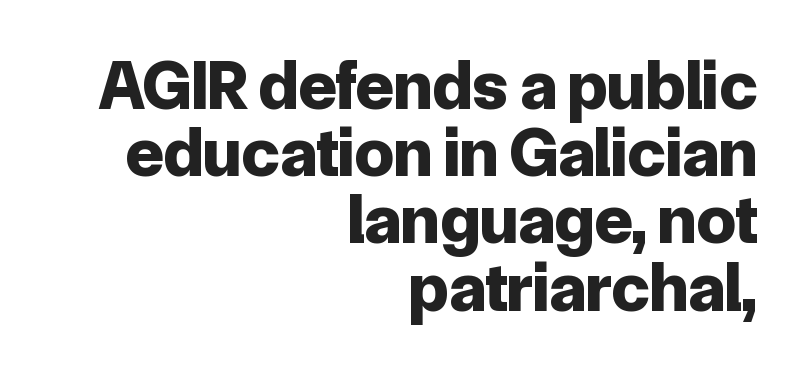
Q: Is the text bold? A: Yes.
Q: Is the text italic (slanted)? A: No, it is upright.
Q: Is the typeface a serif or a sans-serif typeface? A: Sans-serif.
Q: Is the text underlined? A: No.
Q: How is the paragraph aligned? A: Right-aligned.
Q: Is the spacing between letters normal or unusually wide? A: Normal.
Q: Is the spacing between lines tight, normal or loose? A: Tight.
Q: Width (condensed, normal, or wide)? A: Normal.
Q: Stroke contrast? A: Low.
Q: x-height? A: Medium.
Q: Monospaced? A: No.
